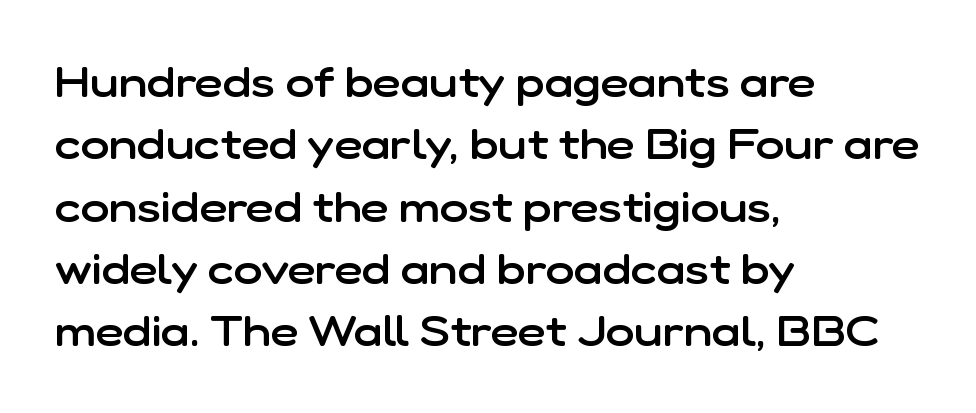
The image shows 43 px semibold sans-serif type, upright; set left-aligned, normal line spacing (1.45x), normal letter spacing, not underlined; low stroke contrast and a medium x-height.
